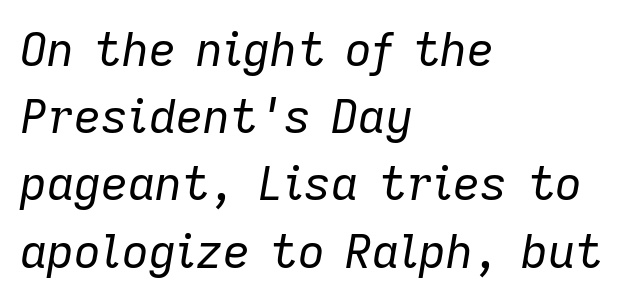
{"italic": "yes", "lean": "right", "slant_degrees": 9, "bold": "no", "weight": "regular", "width": "normal", "stroke_contrast": "low", "x_height": "medium", "monospaced": "no", "underline": "no", "align": "left", "line_spacing": "normal", "line_spacing_ratio": 1.43, "letter_spacing": "normal", "letter_spacing_em": 0.0, "glyph_px": 47}
